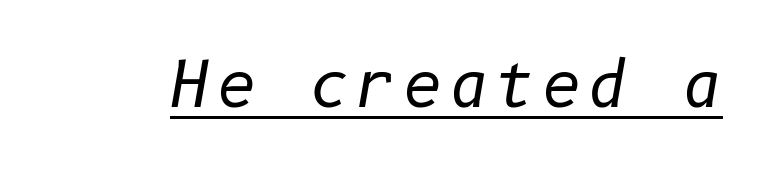
{"italic": "yes", "lean": "right", "slant_degrees": 10, "bold": "no", "weight": "regular", "width": "normal", "stroke_contrast": "low", "x_height": "medium", "underline": "yes", "glyph_px": 62}
